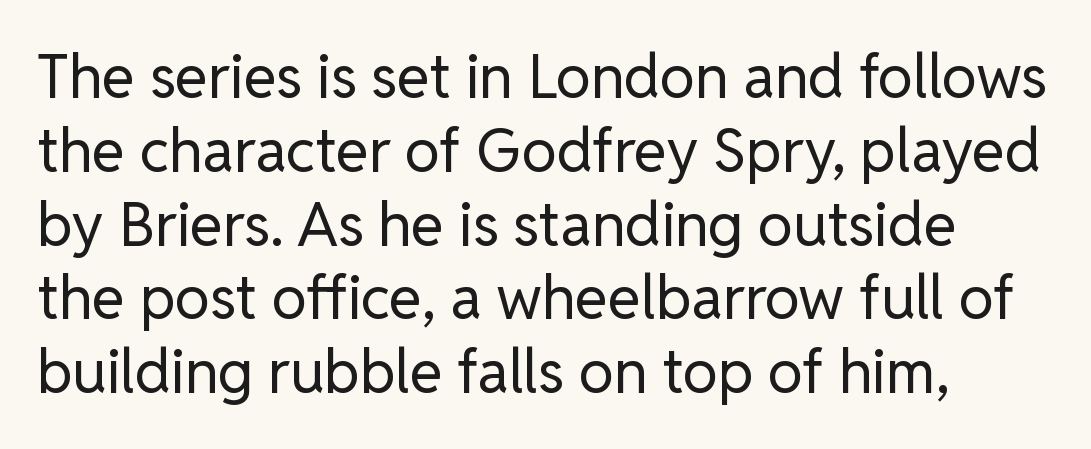
{"serif": "no", "italic": "no", "bold": "no", "weight": "regular", "width": "normal", "stroke_contrast": "low", "x_height": "medium", "monospaced": "no", "underline": "no", "align": "left", "line_spacing_ratio": 1.23, "letter_spacing": "normal", "letter_spacing_em": 0.0, "glyph_px": 60}
